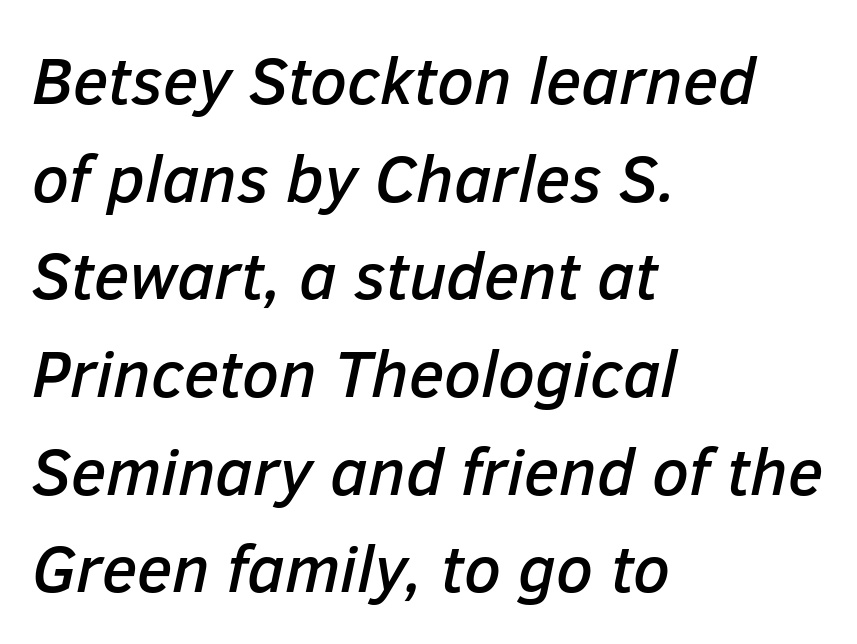
Q: Is the text italic (slanted)? A: Yes, it leans right by about 12 degrees.
Q: Is the text underlined? A: No.
Q: How is the paragraph aligned? A: Left-aligned.
Q: Is the spacing between letters normal or unusually wide? A: Normal.
Q: Is the spacing between lines tight, normal or loose? A: Normal.
Q: Width (condensed, normal, or wide)? A: Normal.
Q: Stroke contrast? A: Low.
Q: x-height? A: Medium.
Q: Monospaced? A: No.
